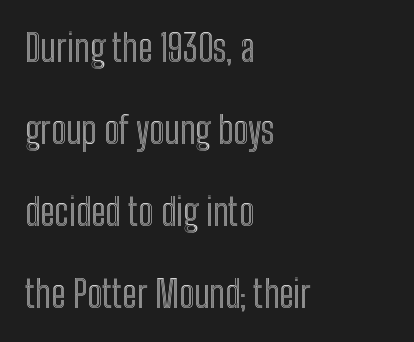
The image shows 37 px condensed type, upright; set left-aligned, loose line spacing (2.22x), normal letter spacing, not underlined; a medium x-height.
